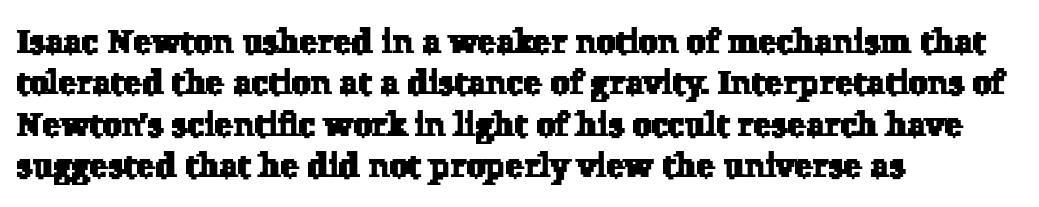
{"serif": "yes", "width": "normal", "stroke_contrast": "low", "x_height": "medium", "monospaced": "no", "underline": "no", "align": "left", "line_spacing_ratio": 1.22, "letter_spacing": "normal", "letter_spacing_em": 0.0, "glyph_px": 34}
